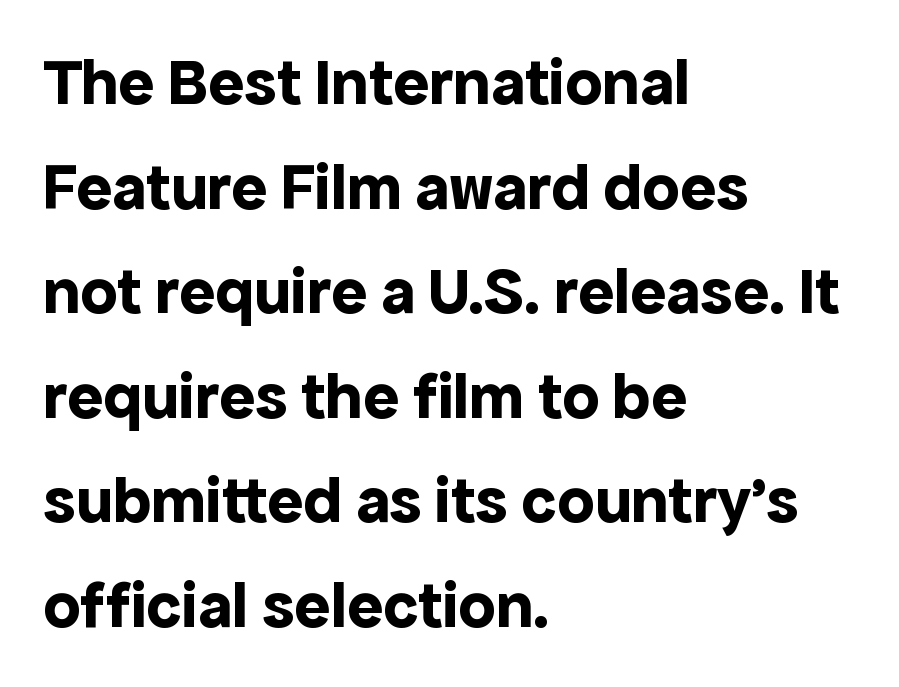
{"serif": "no", "italic": "no", "bold": "yes", "weight": "bold", "width": "normal", "x_height": "medium", "monospaced": "no", "underline": "no", "align": "left", "line_spacing": "normal", "line_spacing_ratio": 1.56, "letter_spacing": "normal", "letter_spacing_em": 0.0, "glyph_px": 67}
